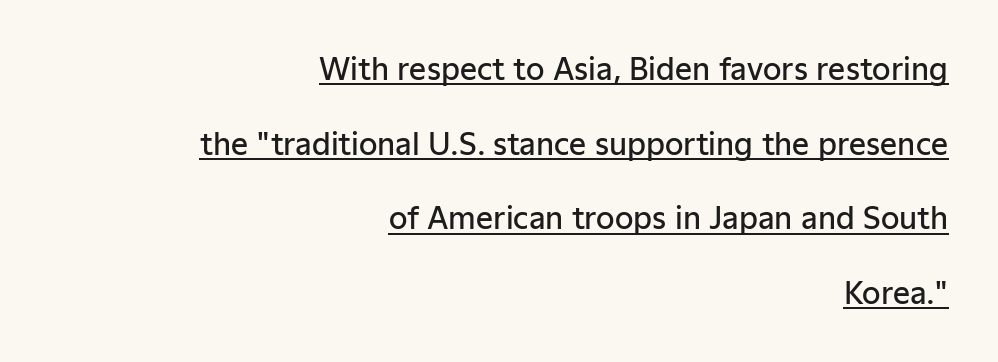
Spacing verdict: proportional, widths tailored to each character. Italic: no, the glyphs are upright roman. In CSS terms this would be text-align: right. Does extra space separate the letters? No, they use regular spacing. These lines carry some extra weight — a demibold, not a full bold. The passage shown is underscored from start to finish.
